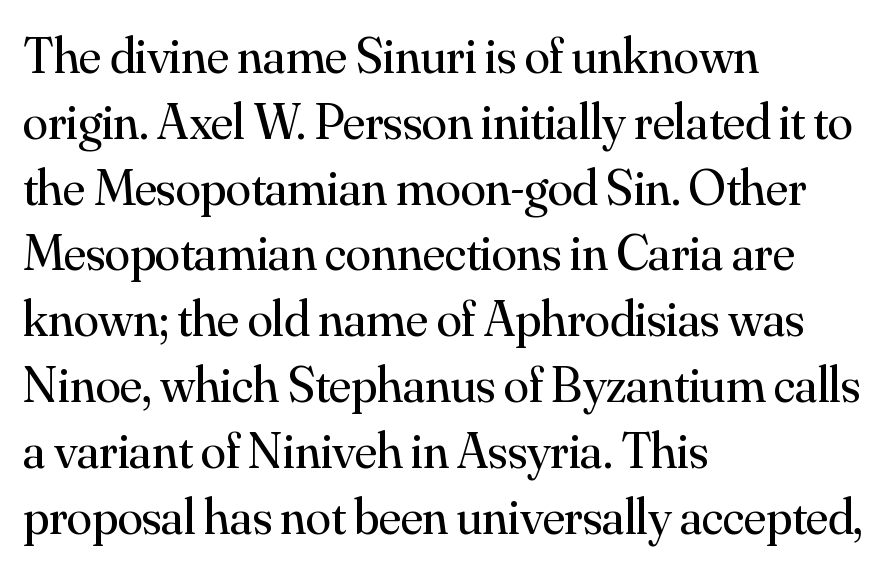
The image shows 51 px regular-weight serif type, upright; set left-aligned, normal line spacing (1.29x), normal letter spacing, not underlined; medium stroke contrast and a small x-height.
